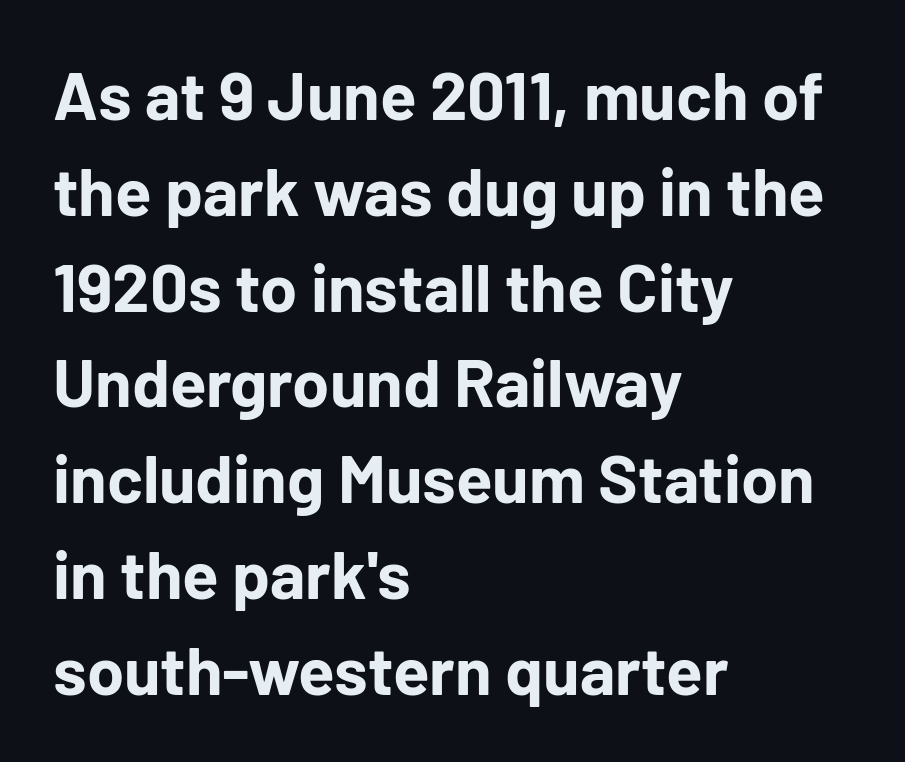
Alignment: flush left. Nobody drew a line under any word here. This is the regular roman posture of the typeface. Each glyph is drawn with heavy, bold strokes.
